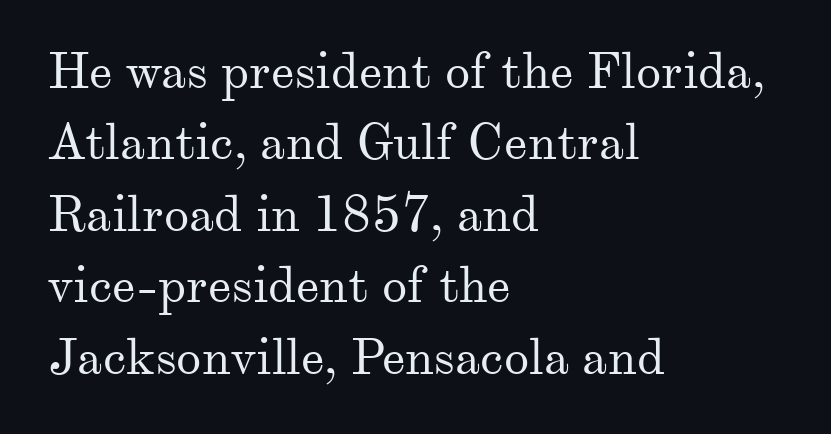
The font sits on the lighter half of the weight spectrum, regular included. This sample uses an upright cut, with every glyph sitting square on the baseline. The passage shown has conventional tracking throughout. Compared with typical paragraphs, the rows here are spaced about the same. This is serif lettering, the kind often seen in printed books.
